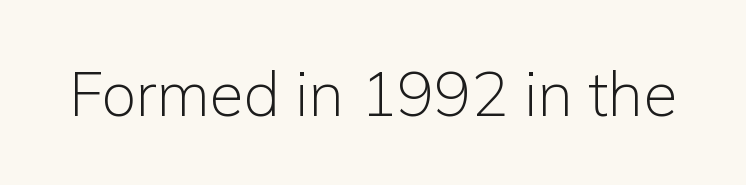
{"serif": "no", "italic": "no", "bold": "no", "weight": "light", "width": "normal", "stroke_contrast": "low", "x_height": "medium", "monospaced": "no", "underline": "no", "letter_spacing": "normal", "letter_spacing_em": 0.0, "glyph_px": 62}
